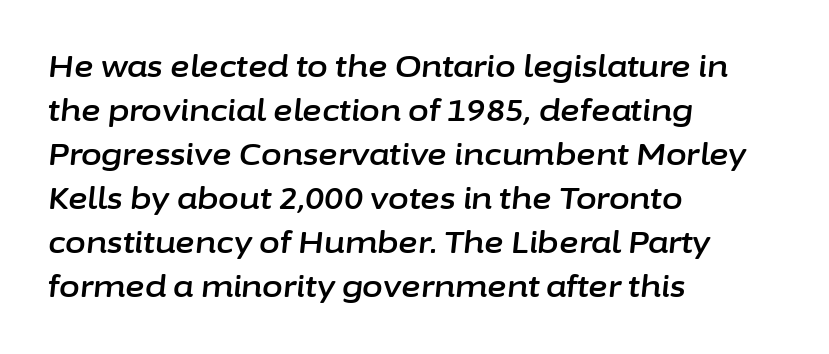
{"italic": "yes", "lean": "right", "slant_degrees": 6, "width": "normal", "stroke_contrast": "low", "x_height": "medium", "monospaced": "no", "underline": "no", "align": "left", "line_spacing": "normal", "line_spacing_ratio": 1.47, "letter_spacing": "normal", "letter_spacing_em": 0.0, "glyph_px": 30}
